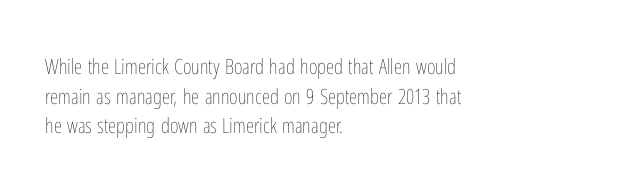
{"italic": "no", "bold": "no", "underline": "no", "align": "left", "line_spacing": "normal", "line_spacing_ratio": 1.41, "letter_spacing": "normal", "letter_spacing_em": 0.0, "glyph_px": 21}
